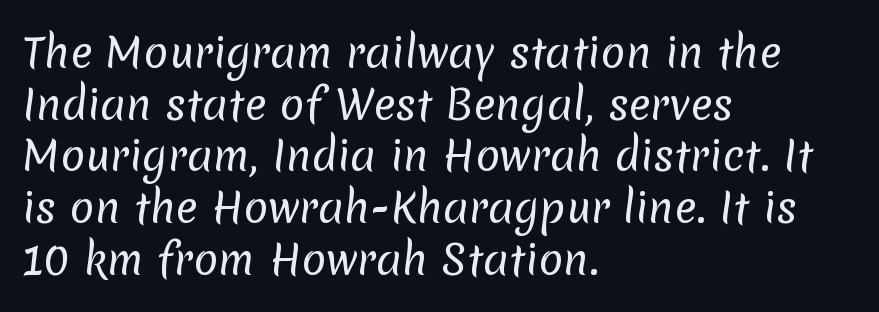
Is this a fixed-width face? No — the glyphs have proportional, varying widths. Does extra space separate the letters? No, they use regular spacing. Left-aligned paragraph, ragged on the right. A clean baseline with only descenders dipping below it.
